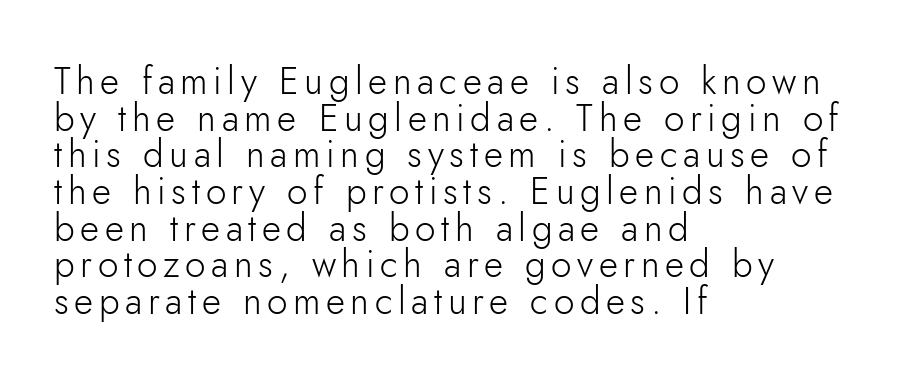
The image shows 37 px light sans-serif type, upright; set left-aligned, tight line spacing (0.99x), not underlined; low stroke contrast and a small x-height.
